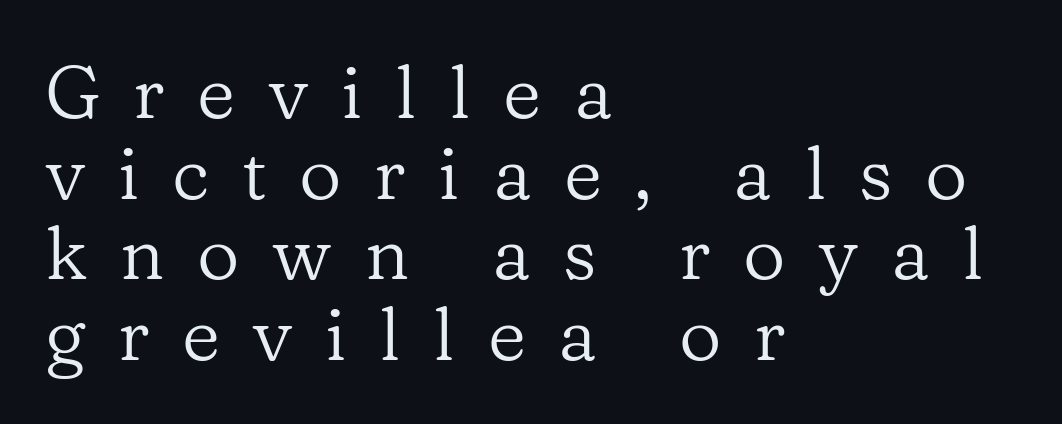
Note the varied advance widths — an 'i' is clearly narrower than an 'm'. Horizontally, the lines are justified to the leading edge only. The designer dialed line spacing down below the default. Each letter's strokes conclude with small projecting serifs.
